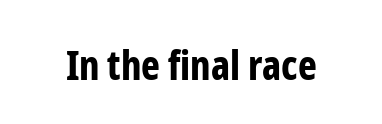
Q: Is the text bold? A: Yes.
Q: Is the text italic (slanted)? A: No, it is upright.
Q: Is the typeface a serif or a sans-serif typeface? A: Sans-serif.
Q: Is the text underlined? A: No.
Q: Is the spacing between letters normal or unusually wide? A: Normal.
Q: Width (condensed, normal, or wide)? A: Condensed.
Q: Stroke contrast? A: Low.
Q: x-height? A: Medium.
Q: Monospaced? A: No.
